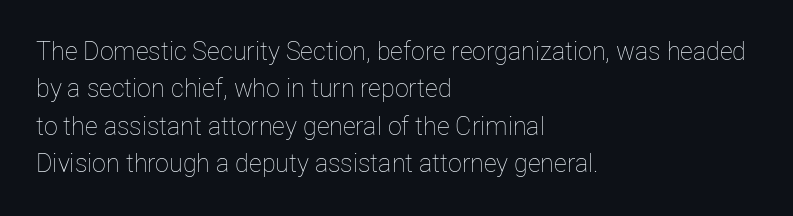
In CSS terms this would be text-align: left. Descenders are the only things crossing below the line. One glance says typical: line gaps are just what's usual. This is the regular roman posture of the typeface.
